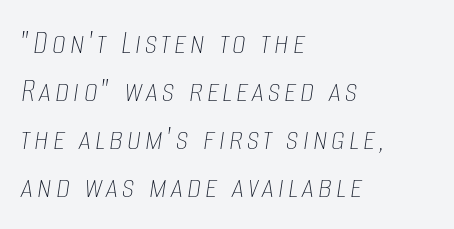
Left-aligned paragraph, ragged on the right. No extra ink here — the face is not bold. Descenders hang freely into open space. Character widths vary here, with narrow letters taking less room than wide ones.
